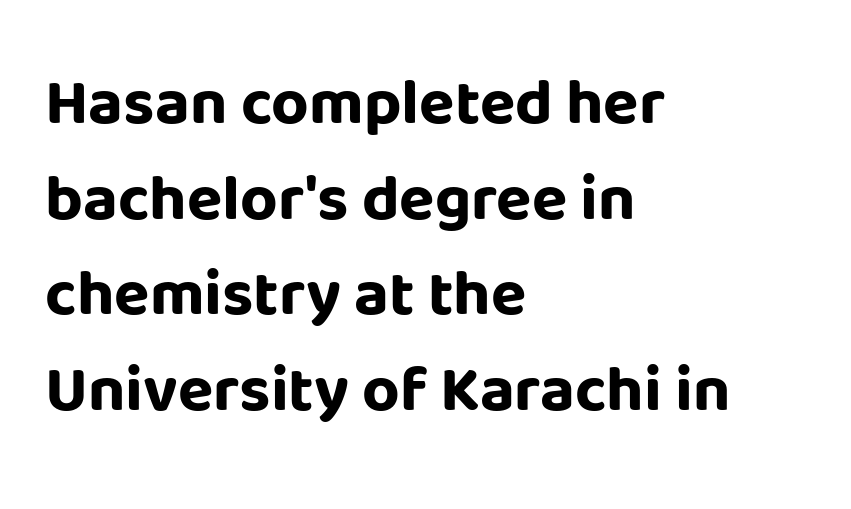
{"serif": "no", "italic": "no", "bold": "yes", "weight": "bold", "width": "normal", "stroke_contrast": "low", "x_height": "large", "monospaced": "no", "underline": "no", "align": "left", "line_spacing": "normal", "line_spacing_ratio": 1.47, "letter_spacing": "normal", "letter_spacing_em": 0.0, "glyph_px": 65}
